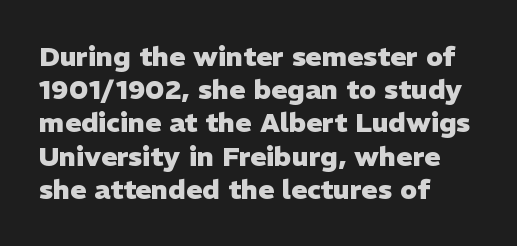
{"italic": "no", "bold": "yes", "underline": "no", "align": "left", "line_spacing_ratio": 1.23, "letter_spacing": "normal", "letter_spacing_em": 0.0, "glyph_px": 27}
